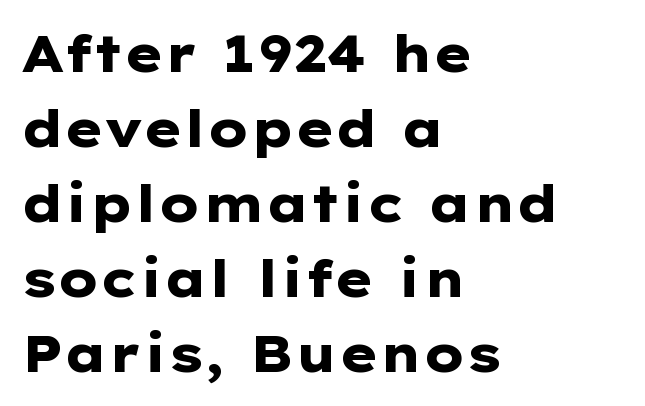
{"serif": "no", "italic": "no", "bold": "yes", "weight": "heavy", "width": "wide", "stroke_contrast": "low", "x_height": "medium", "monospaced": "no", "underline": "no", "align": "left", "line_spacing": "normal", "line_spacing_ratio": 1.47, "letter_spacing": "normal", "letter_spacing_em": 0.0, "glyph_px": 51}
